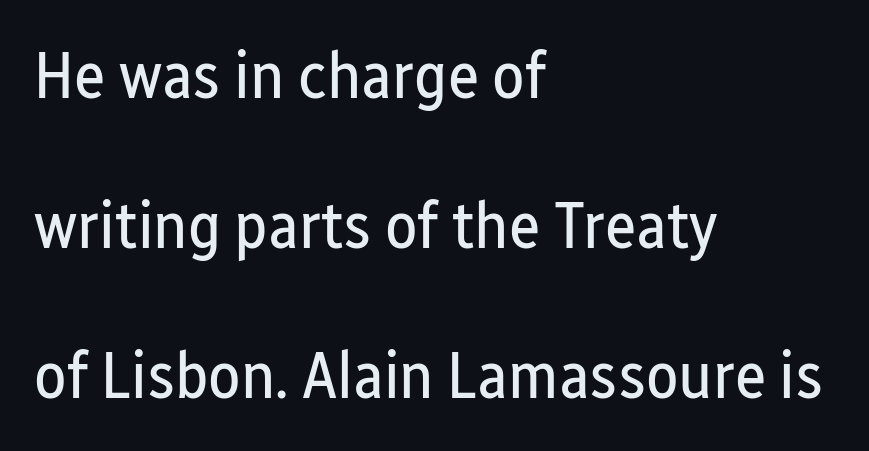
{"serif": "no", "italic": "no", "bold": "no", "weight": "regular", "width": "condensed", "stroke_contrast": "low", "x_height": "medium", "monospaced": "no", "underline": "no", "align": "left", "line_spacing": "loose", "line_spacing_ratio": 2.24, "letter_spacing": "normal", "letter_spacing_em": 0.0, "glyph_px": 67}
